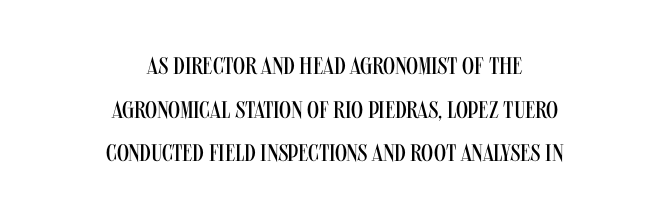
Q: Is the text bold? A: No.
Q: Is the text italic (slanted)? A: No, it is upright.
Q: Is the text underlined? A: No.
Q: How is the paragraph aligned? A: Centered.
Q: Is the spacing between letters normal or unusually wide? A: Normal.
